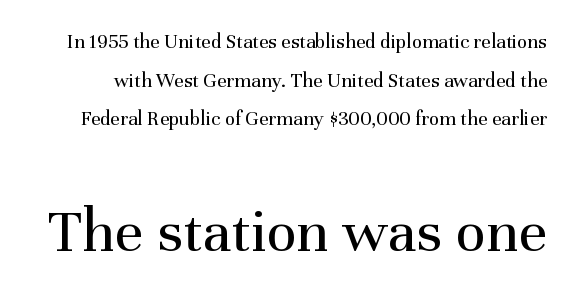
These lines keep a tight, regular rhythm from letter to letter. The designer gave the closing block more size than the opening block. No heavy texture on the line: the type isn't bold. Think of a printed novel: that variable character pitch is what you see here. Unlike italic type, these characters show no tilt at all. A typesetter would label this face a serif.
